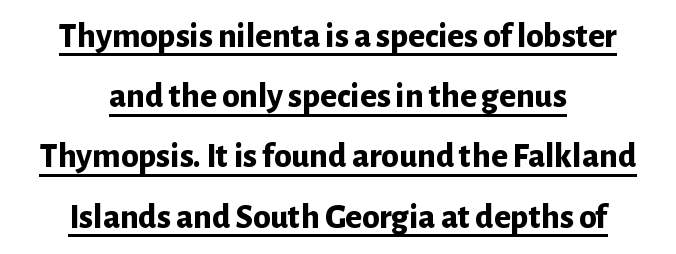
The image shows 35 px bold sans-serif type, upright; set centered, line spacing 1.72x, normal letter spacing, underlined; low stroke contrast and a medium x-height.
